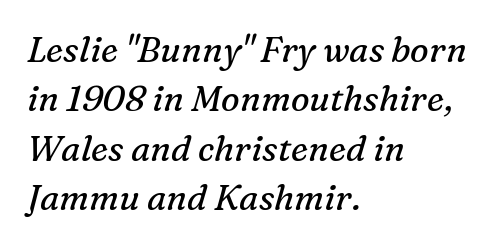
Q: Is the text bold? A: No.
Q: Is the text italic (slanted)? A: Yes, it leans right by about 16 degrees.
Q: Is the typeface a serif or a sans-serif typeface? A: Serif.
Q: Is the text underlined? A: No.
Q: How is the paragraph aligned? A: Left-aligned.
Q: Is the spacing between letters normal or unusually wide? A: Normal.
Q: Is the spacing between lines tight, normal or loose? A: Normal.
Q: Width (condensed, normal, or wide)? A: Normal.
Q: Stroke contrast? A: Medium.
Q: x-height? A: Medium.
Q: Monospaced? A: No.
